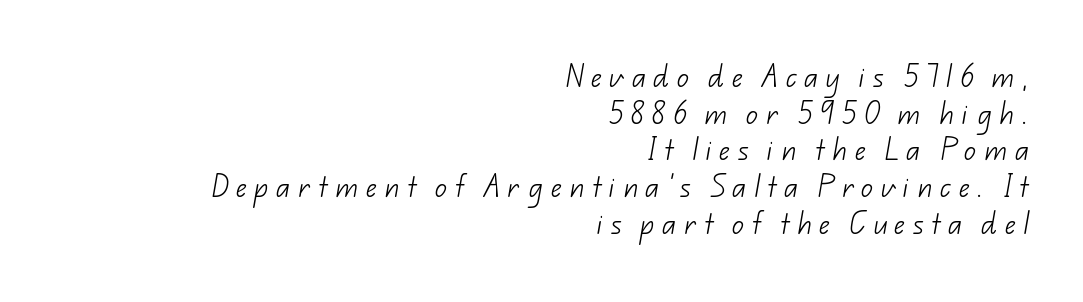
{"bold": "no", "underline": "no", "align": "right", "line_spacing": "normal", "line_spacing_ratio": 1.53, "letter_spacing": "wide", "letter_spacing_em": 0.31, "glyph_px": 24}
